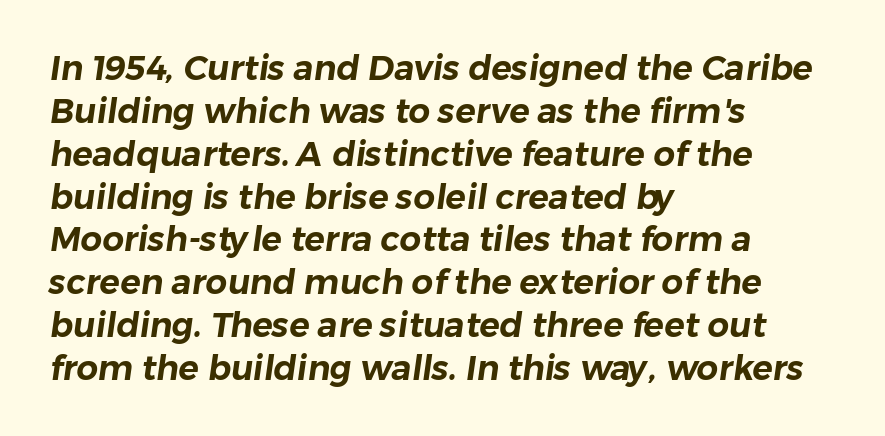
{"serif": "no", "width": "normal", "stroke_contrast": "low", "x_height": "medium", "monospaced": "no", "underline": "no", "align": "left", "line_spacing": "normal", "line_spacing_ratio": 1.26, "letter_spacing": "normal", "letter_spacing_em": 0.0, "glyph_px": 34}
